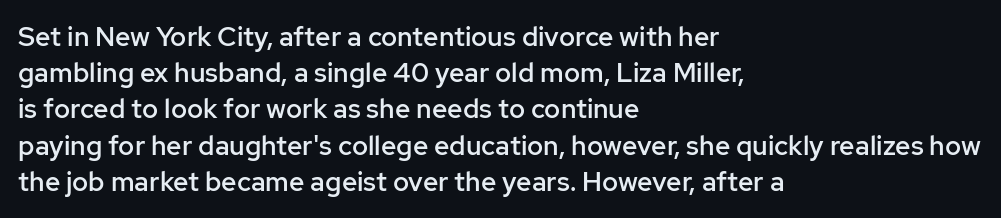
Q: Is the text bold? A: Semi-bold.
Q: Is the text italic (slanted)? A: No, it is upright.
Q: Is the text underlined? A: No.
Q: How is the paragraph aligned? A: Left-aligned.
Q: Is the spacing between letters normal or unusually wide? A: Normal.
Q: Is the spacing between lines tight, normal or loose? A: Normal.
